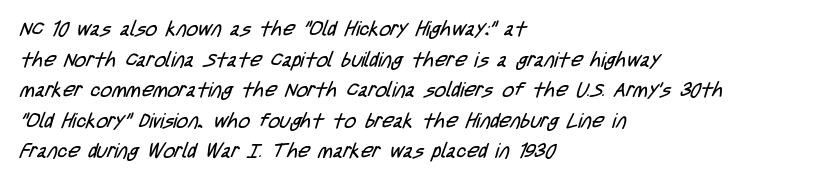
Q: Is the text bold? A: No.
Q: Is the text underlined? A: No.
Q: How is the paragraph aligned? A: Left-aligned.
Q: Is the spacing between letters normal or unusually wide? A: Normal.
Q: Is the spacing between lines tight, normal or loose? A: Normal.
